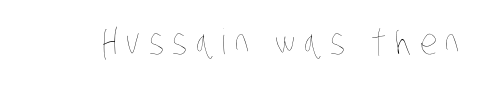
The image shows 35 px thin, condensed type; set unusually wide letter spacing (+0.24 em), not underlined; low stroke contrast and a large x-height.
